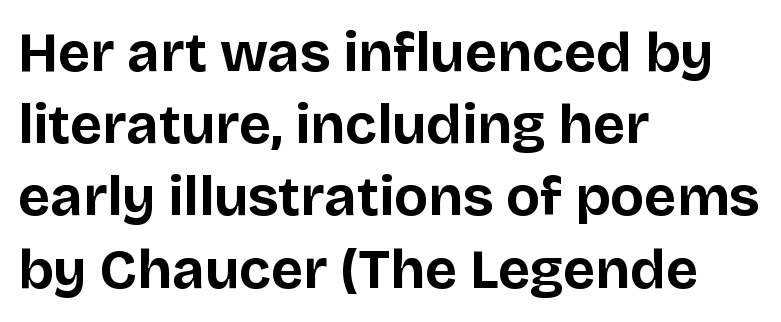
Interline gaps are of average width in this sample. In terms of posture, this sample is upright. Left-aligned paragraph, ragged on the right. These words are printed bold, with thick strokes throughout. A typesetter would call this zero additional tracking.
